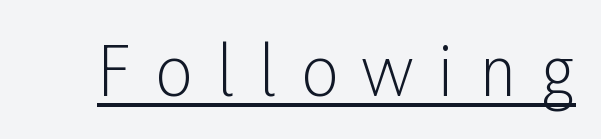
Q: Is the text bold? A: No.
Q: Is the text italic (slanted)? A: No, it is upright.
Q: Is the typeface a serif or a sans-serif typeface? A: Sans-serif.
Q: Is the text underlined? A: Yes.
Q: Is the spacing between letters normal or unusually wide? A: Unusually wide.
Q: Width (condensed, normal, or wide)? A: Condensed.
Q: Stroke contrast? A: Low.
Q: x-height? A: Medium.
Q: Monospaced? A: No.
